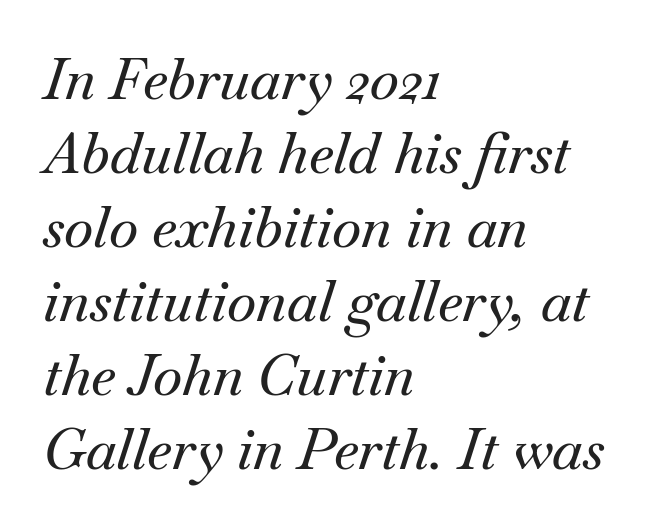
{"serif": "yes", "italic": "yes", "lean": "right", "slant_degrees": 18, "width": "normal", "stroke_contrast": "medium", "x_height": "small", "monospaced": "no", "underline": "no", "align": "left", "line_spacing": "normal", "line_spacing_ratio": 1.32, "letter_spacing": "normal", "letter_spacing_em": 0.0, "glyph_px": 56}
